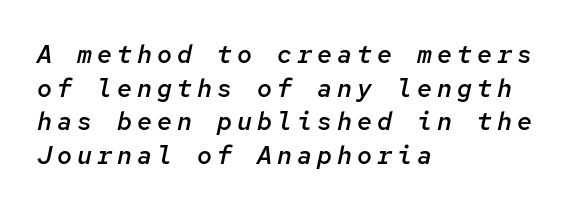
{"italic": "yes", "lean": "right", "slant_degrees": 12, "bold": "semi", "underline": "no", "align": "left", "line_spacing": "normal", "line_spacing_ratio": 1.35, "letter_spacing": "wide", "letter_spacing_em": 0.2, "glyph_px": 25}
